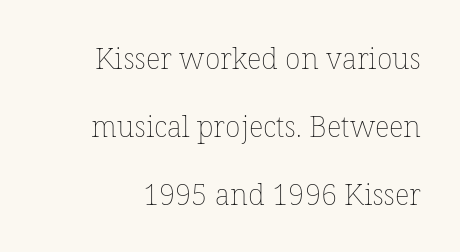
{"italic": "no", "bold": "no", "weight": "thin", "width": "normal", "stroke_contrast": "low", "x_height": "medium", "monospaced": "no", "underline": "no", "line_spacing": "loose", "line_spacing_ratio": 2.34, "letter_spacing": "normal", "letter_spacing_em": 0.0, "glyph_px": 29}
